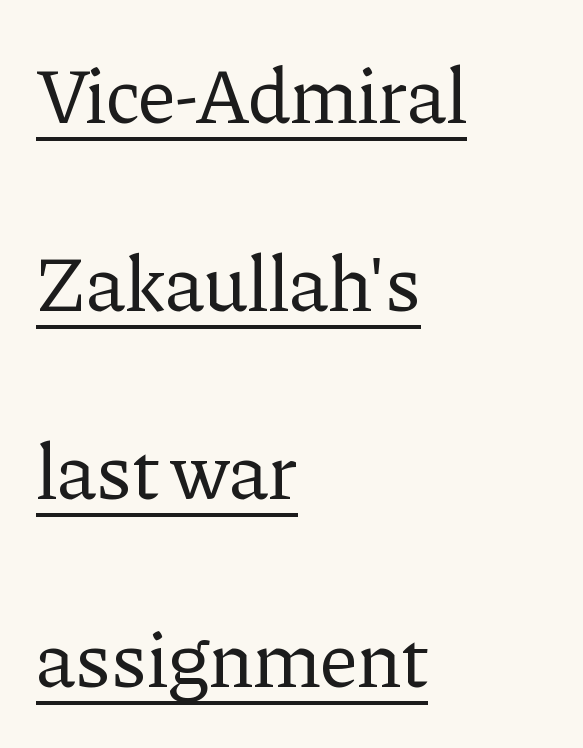
The lines are quadded left. Each letter keeps its own natural width here, so spacing adapts to shape. No extra ink here — the face is not bold. Between one letter and the next there's only the usual sliver of space.
